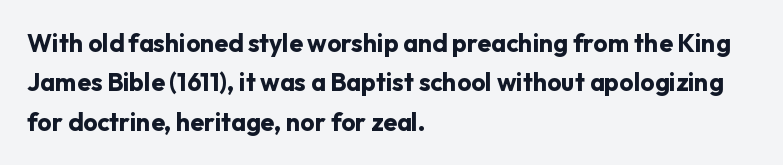
Q: Is the text bold? A: Yes.
Q: Is the text italic (slanted)? A: No, it is upright.
Q: Is the text underlined? A: No.
Q: How is the paragraph aligned? A: Left-aligned.
Q: Is the spacing between letters normal or unusually wide? A: Normal.
Q: Is the spacing between lines tight, normal or loose? A: Normal.
